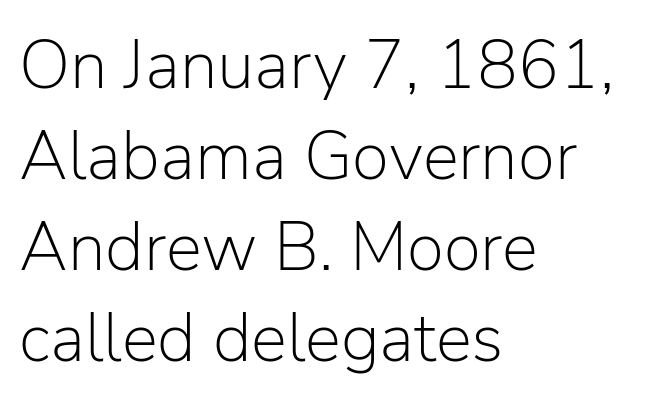
{"serif": "no", "italic": "no", "bold": "no", "weight": "light", "width": "normal", "stroke_contrast": "low", "x_height": "medium", "monospaced": "no", "underline": "no", "align": "left", "line_spacing": "normal", "line_spacing_ratio": 1.34, "letter_spacing": "normal", "letter_spacing_em": 0.0, "glyph_px": 68}
